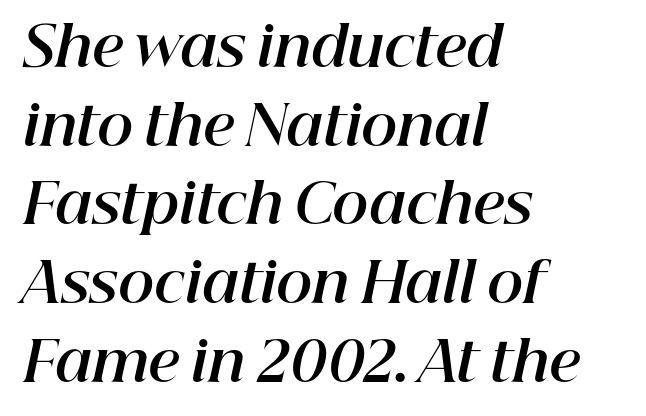
The image shows 55 px bold type, italic (leaning right); set left-aligned, normal line spacing (1.43x), normal letter spacing, not underlined; high stroke contrast and a medium x-height.
